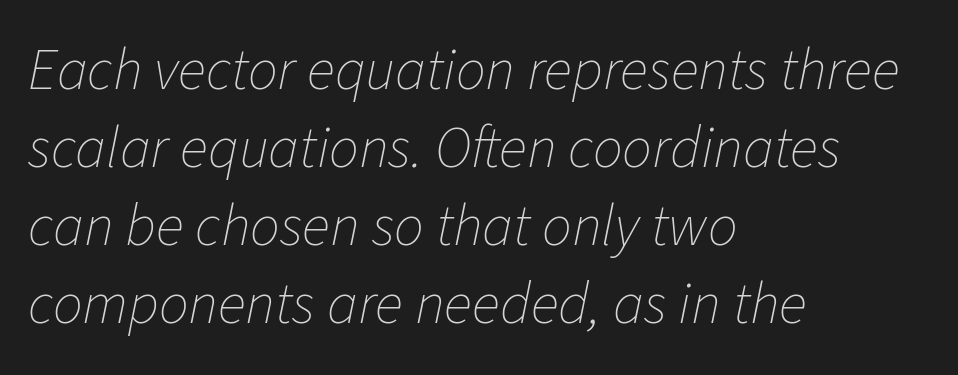
Q: Is the text bold? A: No.
Q: Is the text italic (slanted)? A: Yes, it leans right by about 11 degrees.
Q: Is the text underlined? A: No.
Q: How is the paragraph aligned? A: Left-aligned.
Q: Is the spacing between letters normal or unusually wide? A: Normal.
Q: Is the spacing between lines tight, normal or loose? A: Normal.
Q: Width (condensed, normal, or wide)? A: Normal.
Q: Stroke contrast? A: Low.
Q: x-height? A: Medium.
Q: Monospaced? A: No.
